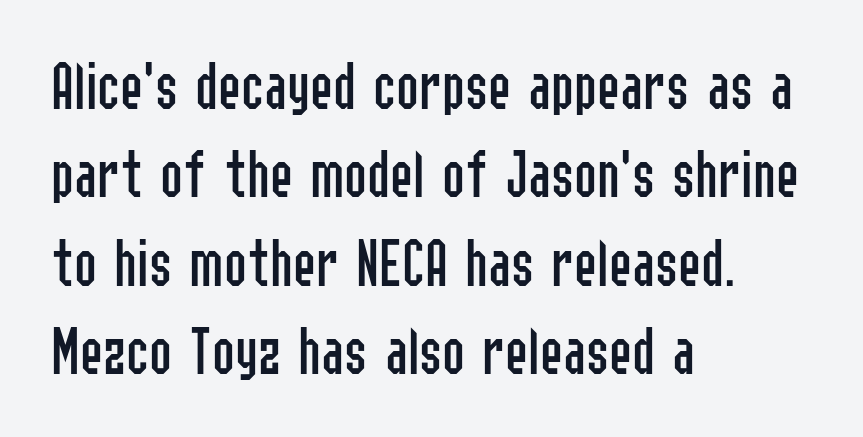
Q: Is the text bold? A: No.
Q: Is the text italic (slanted)? A: No, it is upright.
Q: Is the typeface a serif or a sans-serif typeface? A: Sans-serif.
Q: Is the text underlined? A: No.
Q: How is the paragraph aligned? A: Left-aligned.
Q: Is the spacing between letters normal or unusually wide? A: Normal.
Q: Is the spacing between lines tight, normal or loose? A: Normal.
Q: Width (condensed, normal, or wide)? A: Condensed.
Q: Stroke contrast? A: Low.
Q: x-height? A: Medium.
Q: Monospaced? A: No.
